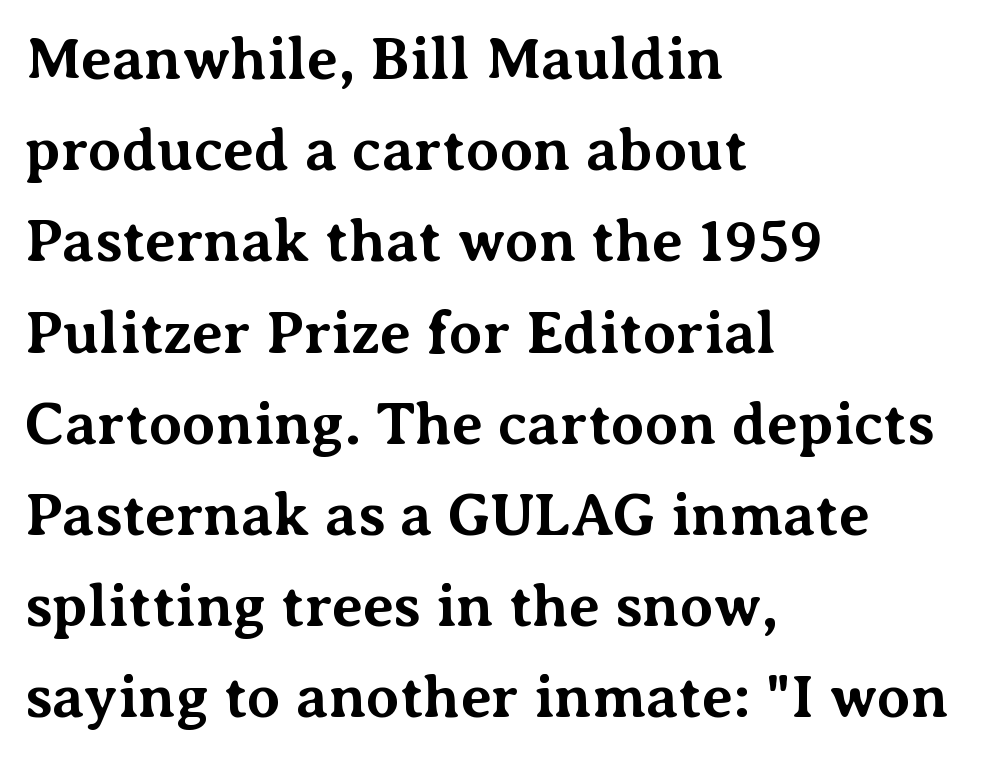
The image shows 60 px bold serif type, upright; set left-aligned, normal line spacing (1.52x), normal letter spacing, not underlined; medium stroke contrast and a medium x-height.
